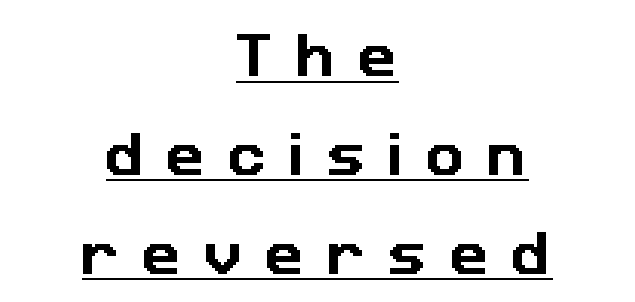
The image shows 48 px sans-serif type; set centered, loose line spacing (2.06x), unusually wide letter spacing (+0.47 em), underlined; low stroke contrast and a medium x-height.
